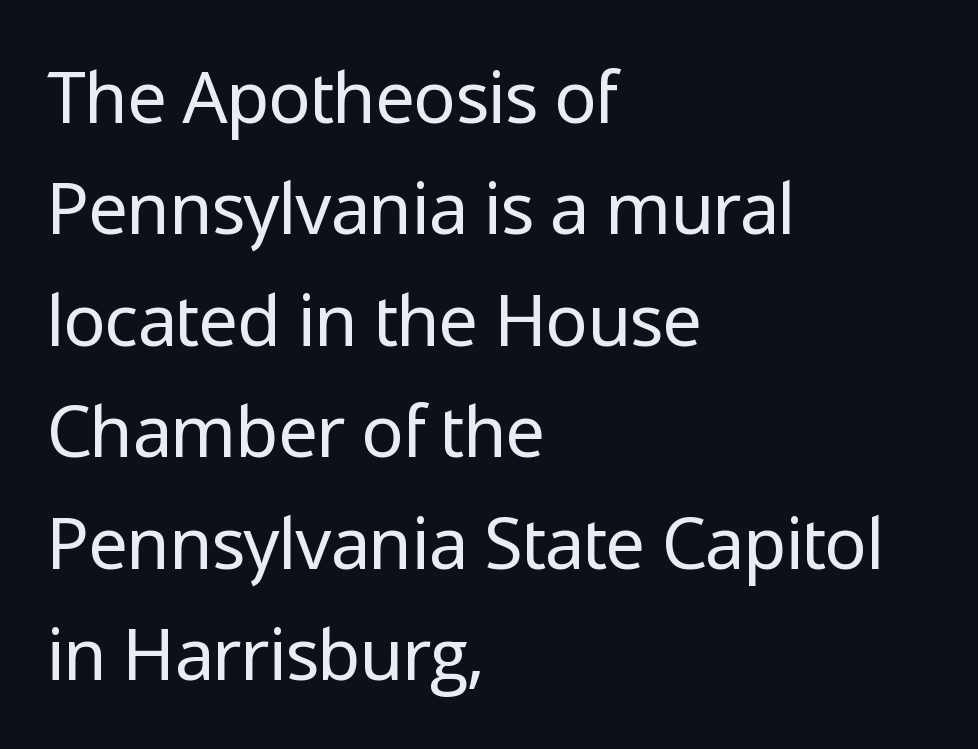
The image shows 71 px regular-weight sans-serif type, upright; set left-aligned, normal line spacing (1.57x), normal letter spacing, not underlined; low stroke contrast and a medium x-height.
